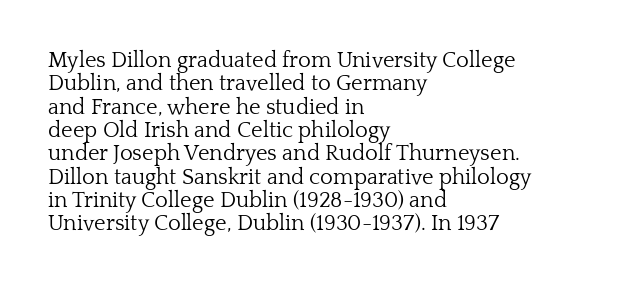
{"italic": "no", "bold": "no", "underline": "no", "align": "left", "line_spacing": "tight", "line_spacing_ratio": 1.06, "letter_spacing": "normal", "letter_spacing_em": 0.0, "glyph_px": 22}
